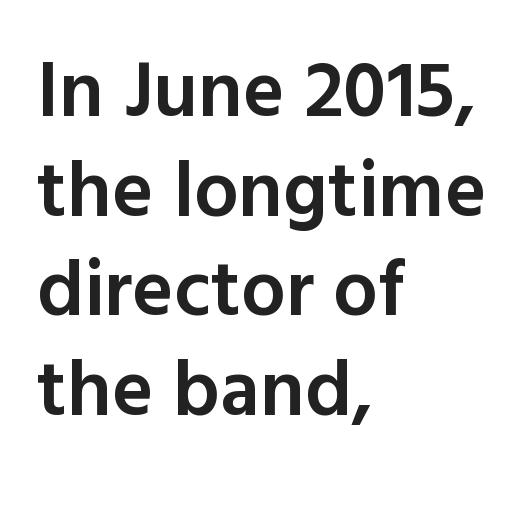
{"serif": "no", "italic": "no", "bold": "semi", "weight": "semibold", "width": "normal", "x_height": "medium", "monospaced": "no", "underline": "no", "align": "left", "line_spacing": "normal", "line_spacing_ratio": 1.26, "letter_spacing": "normal", "letter_spacing_em": 0.0, "glyph_px": 79}
